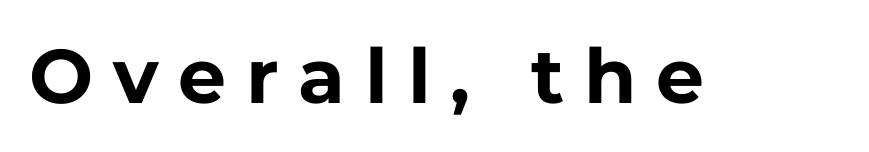
The image shows 76 px bold sans-serif type, upright; set unusually wide letter spacing (+0.26 em), not underlined; low stroke contrast and a medium x-height.
